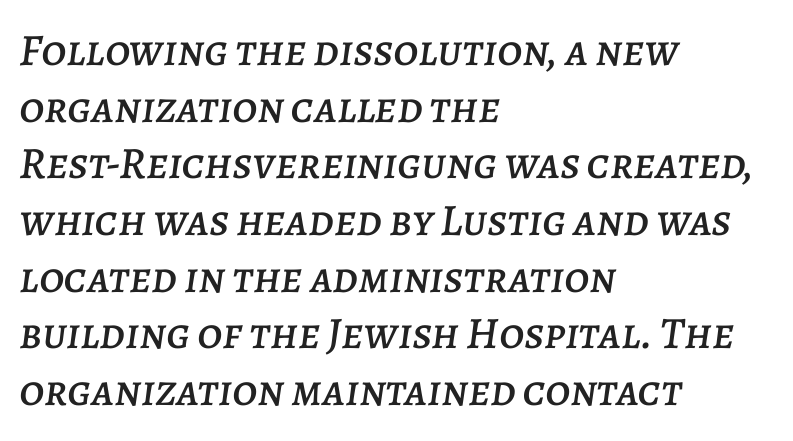
The image shows 45 px text type, italic (leaning right); set left-aligned, normal line spacing (1.26x), normal letter spacing, not underlined; low stroke contrast and a large x-height.
